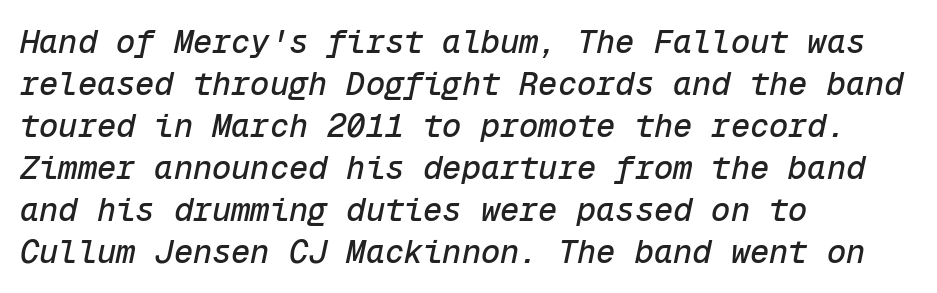
{"italic": "yes", "lean": "right", "slant_degrees": 12, "width": "normal", "stroke_contrast": "low", "x_height": "medium", "monospaced": "yes", "underline": "no", "align": "left", "line_spacing": "normal", "line_spacing_ratio": 1.31, "letter_spacing": "normal", "letter_spacing_em": 0.0, "glyph_px": 32}
